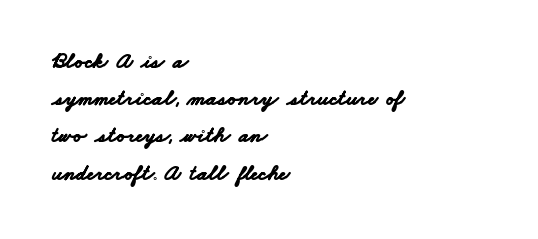
Anything drawn beneath the words? Only blank space. There is no visible air inserted between adjacent glyphs. Whoever set this chose a conventional vertical rhythm. Is the block centered? No — it sits flush against the left margin. A dark, heavy texture on the line: the type is bold.
